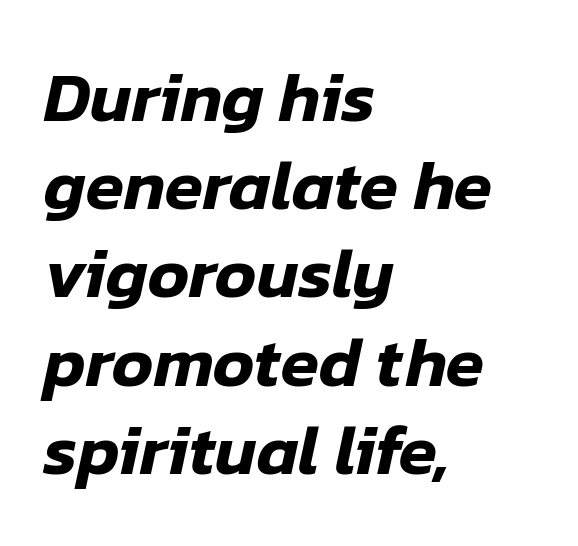
Q: Is the text italic (slanted)? A: Yes, it leans right by about 12 degrees.
Q: Is the text underlined? A: No.
Q: How is the paragraph aligned? A: Left-aligned.
Q: Is the spacing between letters normal or unusually wide? A: Normal.
Q: Is the spacing between lines tight, normal or loose? A: Normal.
Q: Width (condensed, normal, or wide)? A: Normal.
Q: Stroke contrast? A: Low.
Q: x-height? A: Medium.
Q: Monospaced? A: No.
